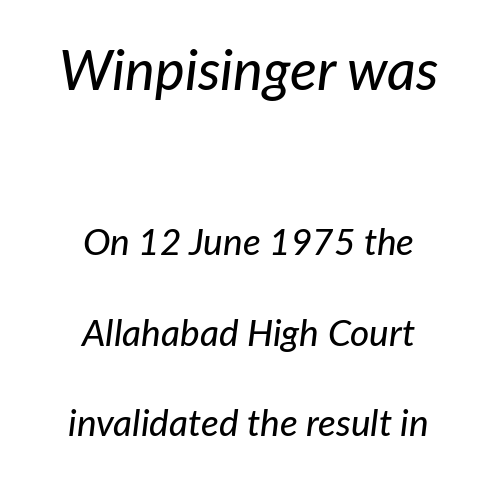
{"italic": "yes", "lean": "right", "slant_degrees": 7, "width": "normal", "stroke_contrast": "low", "x_height": "medium", "monospaced": "no", "underline": "no", "align": "center", "line_spacing": "loose", "line_spacing_ratio": 2.44, "letter_spacing": "normal", "letter_spacing_em": 0.0, "larger_block": "first", "size_ratio": 1.51, "glyph_px": 56}
